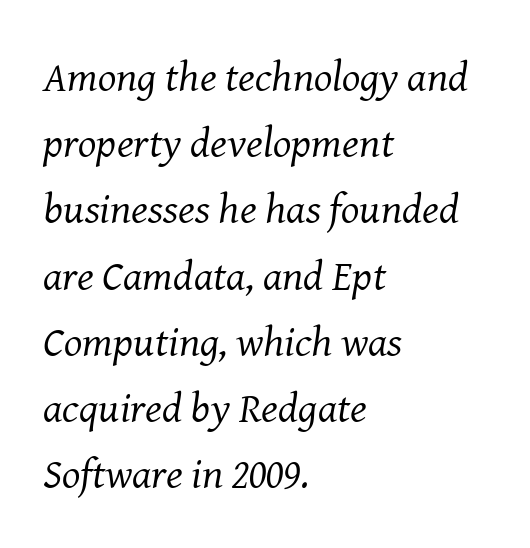
The image shows 43 px regular-weight serif type, italic (leaning right); set left-aligned, normal line spacing (1.54x), normal letter spacing, not underlined; medium stroke contrast and a medium x-height.
